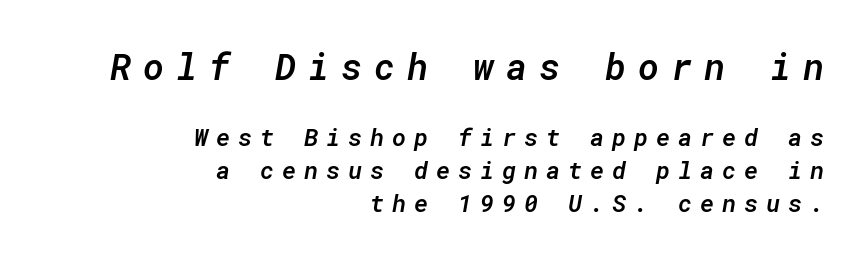
{"italic": "yes", "lean": "right", "slant_degrees": 10, "bold": "semi", "weight": "semibold", "width": "normal", "stroke_contrast": "low", "x_height": "medium", "monospaced": "yes", "underline": "no", "align": "right", "line_spacing": "normal", "line_spacing_ratio": 1.37, "letter_spacing": "wide", "letter_spacing_em": 0.33, "larger_block": "first", "size_ratio": 1.5, "glyph_px": 36}
